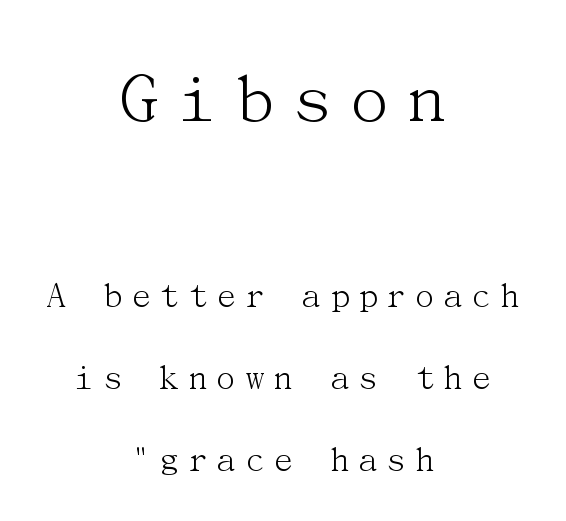
The image shows 77 px light serif type, upright; set centered, loose line spacing (2.16x), not underlined; the first (top) block is 2.03x larger; medium stroke contrast and a medium x-height.
